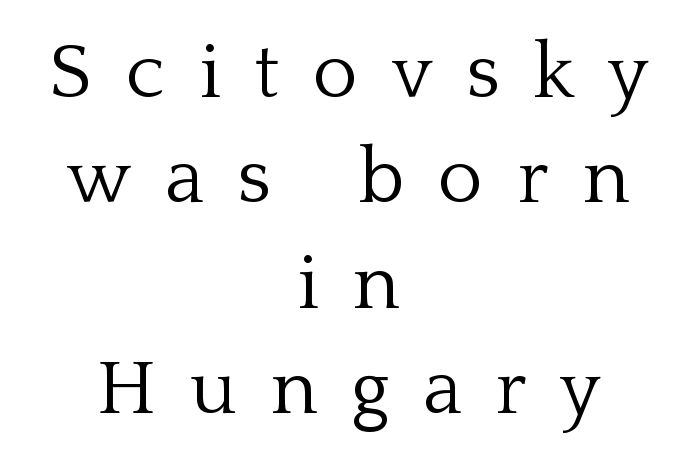
A typesetter would call this leading conventional body-copy spacing. Nope, not italic — everything's standing straight. Type style note: has serifs. Quick note: underline off. The letters are spread apart with noticeably loose tracking.
